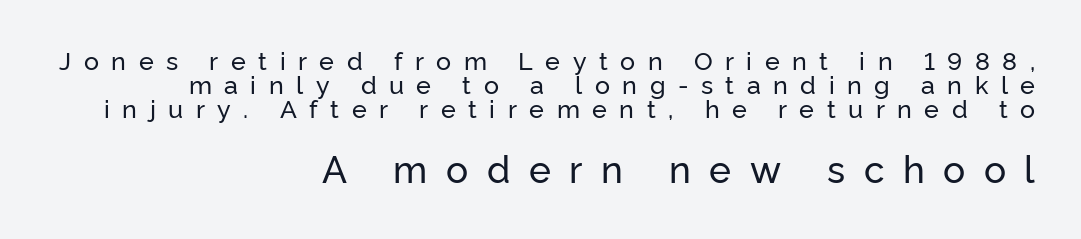
Q: Is the text italic (slanted)? A: No, it is upright.
Q: Is the typeface a serif or a sans-serif typeface? A: Sans-serif.
Q: Is the text underlined? A: No.
Q: How is the paragraph aligned? A: Right-aligned.
Q: Is the spacing between letters normal or unusually wide? A: Unusually wide.
Q: Is the spacing between lines tight, normal or loose? A: Tight.
Q: Which block of text is set in a larger size, the first (top) or the second (bottom)? A: The second (bottom) one.
Q: Width (condensed, normal, or wide)? A: Normal.
Q: Stroke contrast? A: Low.
Q: x-height? A: Medium.
Q: Monospaced? A: No.
